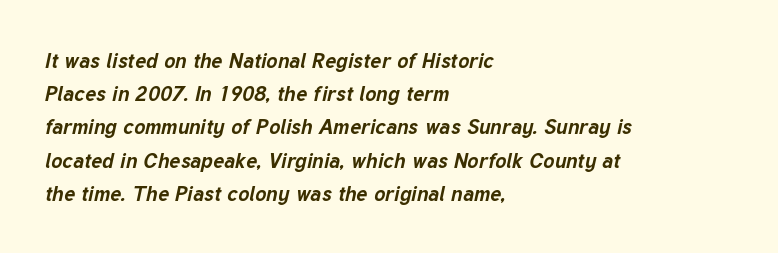
The image shows 21 px bold type, italic (leaning right); set left-aligned, normal line spacing (1.58x), normal letter spacing, not underlined.
